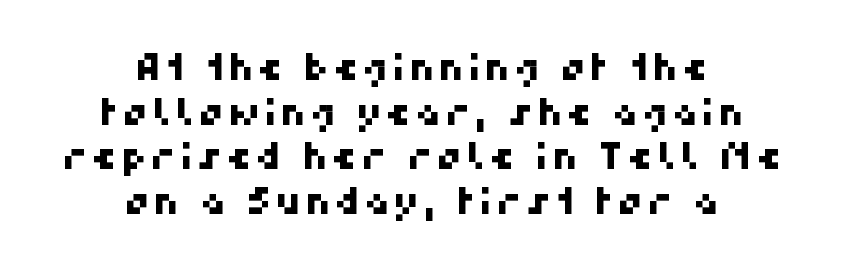
{"serif": "no", "width": "normal", "stroke_contrast": "high", "x_height": "medium", "monospaced": "no", "underline": "no", "align": "center", "line_spacing_ratio": 1.24, "glyph_px": 36}
